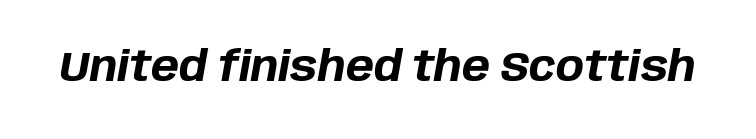
The image shows 42 px bold type, italic (leaning right); set normal letter spacing, not underlined; low stroke contrast and a large x-height.
